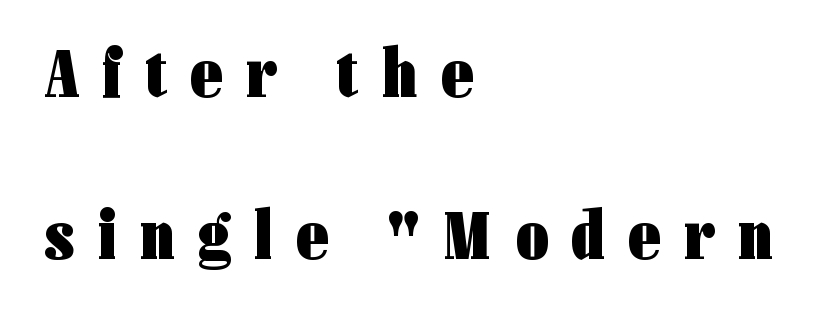
Q: Is the text bold? A: Yes.
Q: Is the text italic (slanted)? A: No, it is upright.
Q: Is the typeface a serif or a sans-serif typeface? A: Sans-serif.
Q: Is the text underlined? A: No.
Q: How is the paragraph aligned? A: Left-aligned.
Q: Is the spacing between letters normal or unusually wide? A: Unusually wide.
Q: Is the spacing between lines tight, normal or loose? A: Loose.
Q: Width (condensed, normal, or wide)? A: Condensed.
Q: Stroke contrast? A: Low.
Q: x-height? A: Medium.
Q: Monospaced? A: No.
